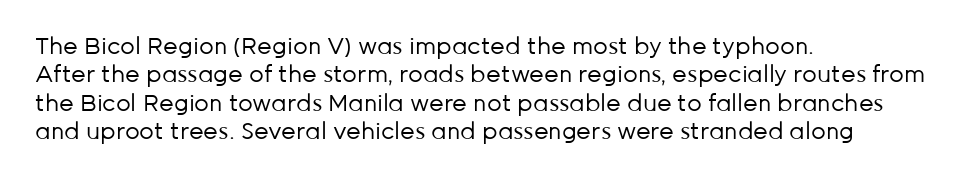
{"italic": "no", "bold": "no", "underline": "no", "align": "left", "line_spacing_ratio": 1.23, "letter_spacing": "normal", "letter_spacing_em": 0.0, "glyph_px": 23}
